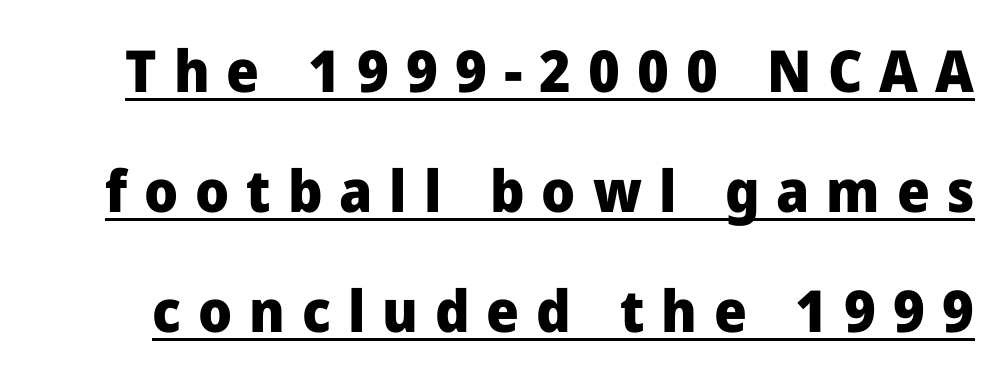
The image shows 58 px heavy sans-serif type, upright; set loose line spacing (2.07x), unusually wide letter spacing (+0.29 em), underlined; low stroke contrast and a medium x-height.
